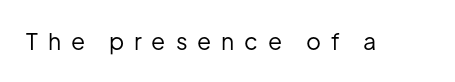
Q: Is the text bold? A: No.
Q: Is the text italic (slanted)? A: No, it is upright.
Q: Is the text underlined? A: No.
Q: Is the spacing between letters normal or unusually wide? A: Unusually wide.
